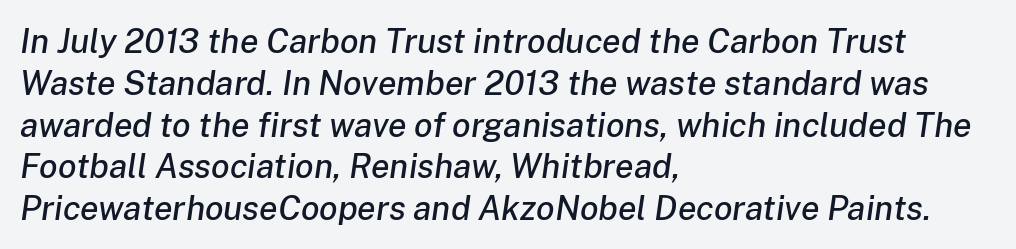
Glance below the letters and you will spot only blank space. The paragraph shown leans on its left margin. This sample has the flowing, uneven cadence of proportional lettering. Observe the ordinary spacing: letters are neighbours, not strangers. Designer's note — italics engaged.
